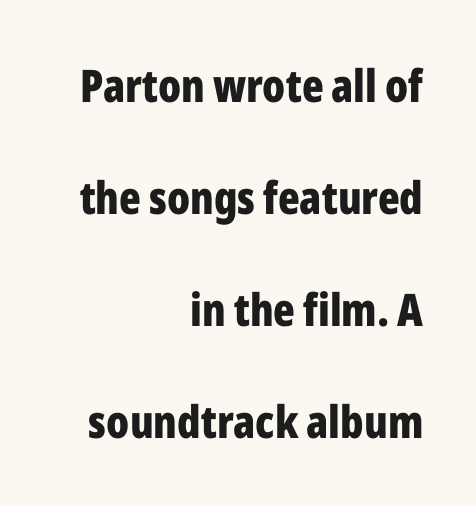
Q: Is the text bold? A: Yes.
Q: Is the text italic (slanted)? A: No, it is upright.
Q: Is the typeface a serif or a sans-serif typeface? A: Sans-serif.
Q: Is the text underlined? A: No.
Q: How is the paragraph aligned? A: Right-aligned.
Q: Is the spacing between letters normal or unusually wide? A: Normal.
Q: Is the spacing between lines tight, normal or loose? A: Loose.
Q: Width (condensed, normal, or wide)? A: Condensed.
Q: Stroke contrast? A: Low.
Q: x-height? A: Medium.
Q: Monospaced? A: No.
